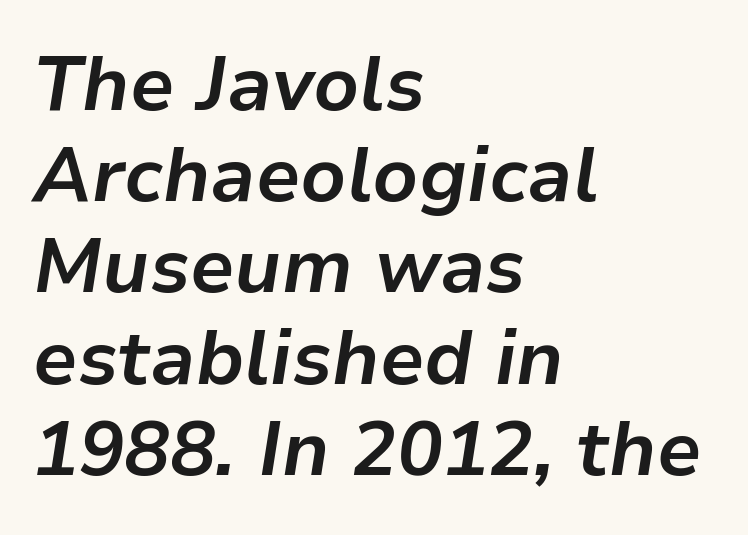
{"italic": "yes", "lean": "right", "slant_degrees": 9, "bold": "yes", "weight": "bold", "width": "normal", "stroke_contrast": "low", "x_height": "medium", "monospaced": "no", "underline": "no", "align": "left", "line_spacing_ratio": 1.2, "letter_spacing": "normal", "letter_spacing_em": 0.0, "glyph_px": 76}
